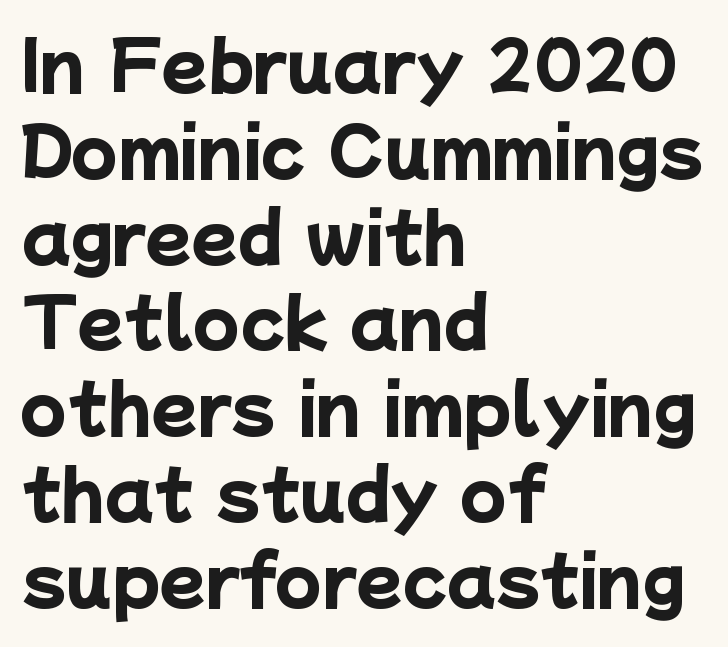
{"serif": "no", "bold": "yes", "weight": "heavy", "width": "normal", "stroke_contrast": "low", "x_height": "medium", "monospaced": "no", "underline": "no", "align": "left", "line_spacing": "normal", "line_spacing_ratio": 1.28, "letter_spacing": "normal", "letter_spacing_em": 0.0, "glyph_px": 67}
